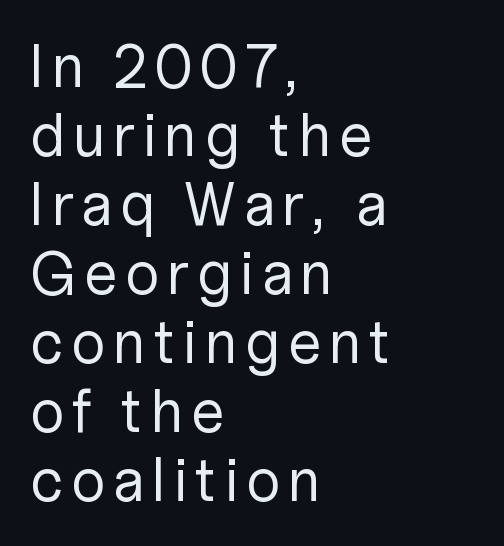
{"serif": "no", "italic": "no", "bold": "no", "weight": "regular", "width": "normal", "stroke_contrast": "low", "x_height": "medium", "monospaced": "no", "underline": "no", "align": "left", "line_spacing": "tight", "line_spacing_ratio": 1.13, "glyph_px": 61}
